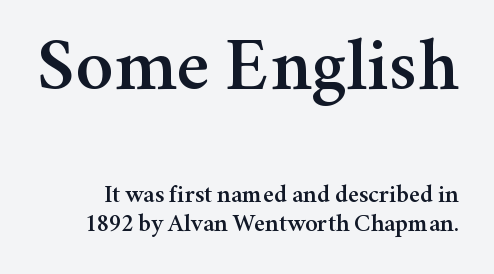
The typeface chosen for these lines features serifs. Look at the glyph heights: the upper group is clearly the bigger setting. Nobody touched the tracking dial on this one. Is there any slant? The stems are plumb. Do the characters align in a grid? No, the font is proportional. Bare-footed words on every line.
